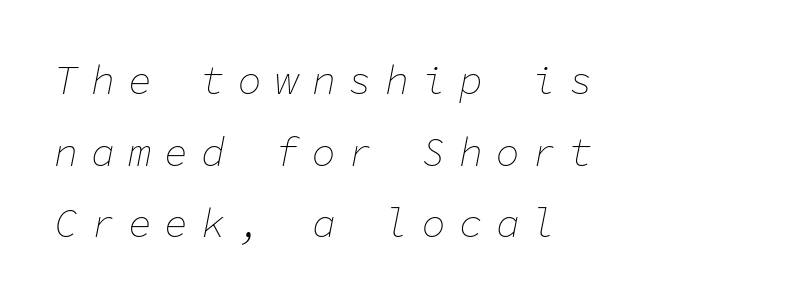
Caption: face not bold, strokes unweighted. This sample uses expanded letter spacing, leaving extra air between glyphs. Any mark beneath the type? The region is blank. Left-aligned paragraph, ragged on the right.
